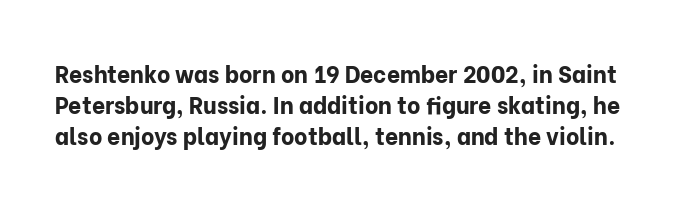
{"italic": "no", "bold": "yes", "underline": "no", "line_spacing": "normal", "line_spacing_ratio": 1.34, "letter_spacing": "normal", "letter_spacing_em": 0.0, "glyph_px": 23}
